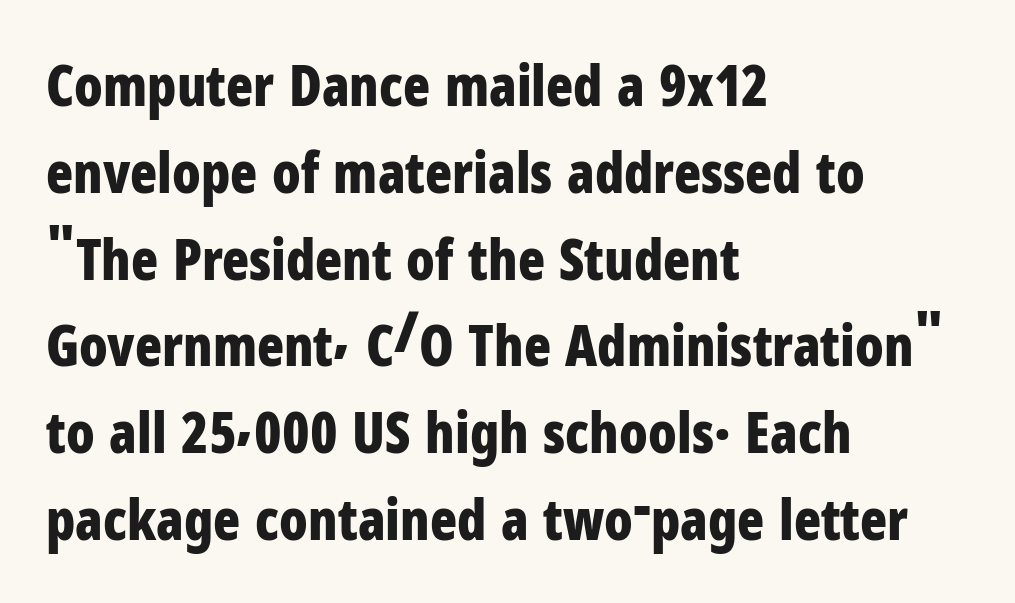
Q: Is the text bold? A: Yes.
Q: Is the text italic (slanted)? A: No, it is upright.
Q: Is the typeface a serif or a sans-serif typeface? A: Sans-serif.
Q: Is the text underlined? A: No.
Q: How is the paragraph aligned? A: Left-aligned.
Q: Is the spacing between letters normal or unusually wide? A: Normal.
Q: Is the spacing between lines tight, normal or loose? A: Normal.
Q: Width (condensed, normal, or wide)? A: Condensed.
Q: Stroke contrast? A: Low.
Q: x-height? A: Medium.
Q: Monospaced? A: No.
